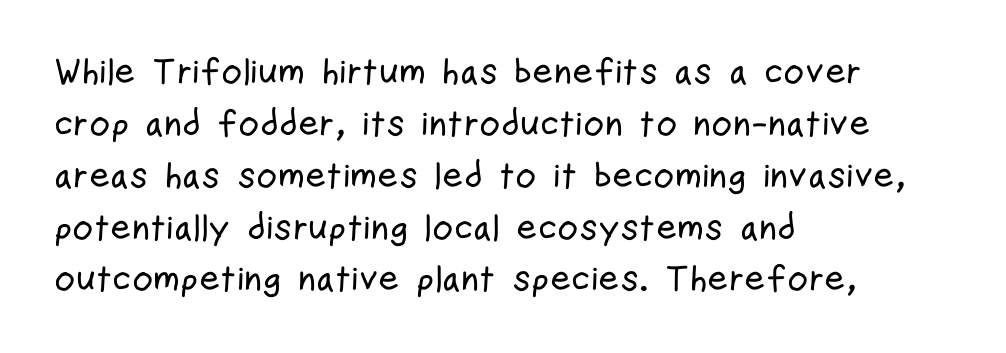
{"serif": "no", "italic": "no", "width": "condensed", "stroke_contrast": "low", "x_height": "medium", "monospaced": "no", "underline": "no", "align": "left", "line_spacing": "normal", "line_spacing_ratio": 1.44, "letter_spacing": "normal", "letter_spacing_em": 0.0, "glyph_px": 36}
